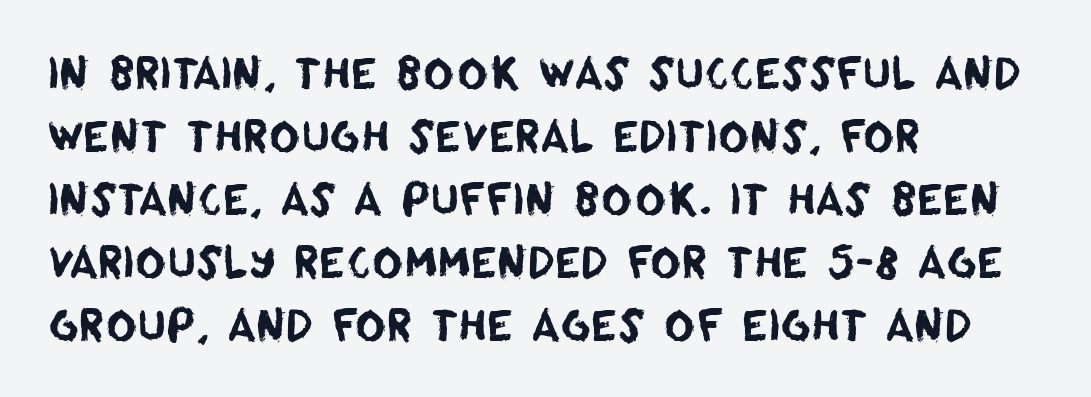
Q: Is the typeface a serif or a sans-serif typeface? A: Sans-serif.
Q: Is the text underlined? A: No.
Q: How is the paragraph aligned? A: Left-aligned.
Q: Is the spacing between letters normal or unusually wide? A: Normal.
Q: Is the spacing between lines tight, normal or loose? A: Normal.
Q: Width (condensed, normal, or wide)? A: Normal.
Q: Stroke contrast? A: Low.
Q: x-height? A: Large.
Q: Monospaced? A: No.
